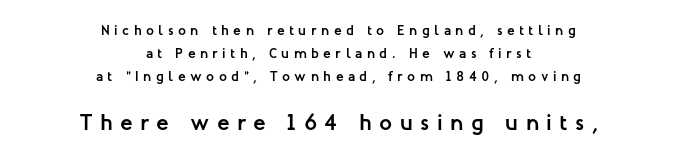
{"italic": "no", "bold": "yes", "underline": "no", "align": "center", "line_spacing": "normal", "line_spacing_ratio": 1.65, "letter_spacing": "wide", "letter_spacing_em": 0.32, "larger_block": "second", "size_ratio": 1.64, "glyph_px": 23}
